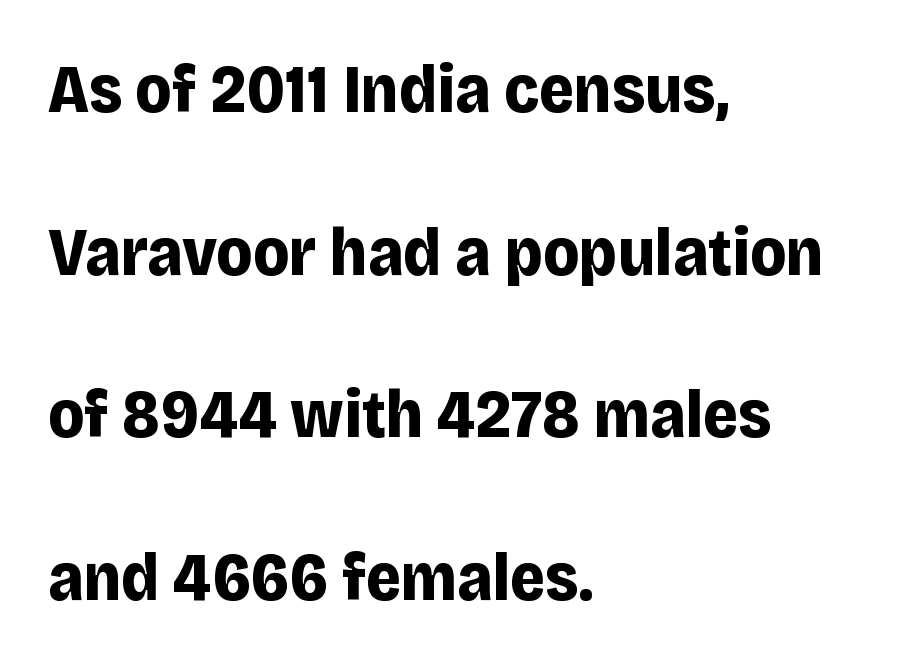
Q: Is the text bold? A: Yes.
Q: Is the text italic (slanted)? A: No, it is upright.
Q: Is the typeface a serif or a sans-serif typeface? A: Sans-serif.
Q: Is the text underlined? A: No.
Q: How is the paragraph aligned? A: Left-aligned.
Q: Is the spacing between letters normal or unusually wide? A: Normal.
Q: Is the spacing between lines tight, normal or loose? A: Loose.
Q: Width (condensed, normal, or wide)? A: Normal.
Q: Stroke contrast? A: Low.
Q: x-height? A: Large.
Q: Monospaced? A: No.
